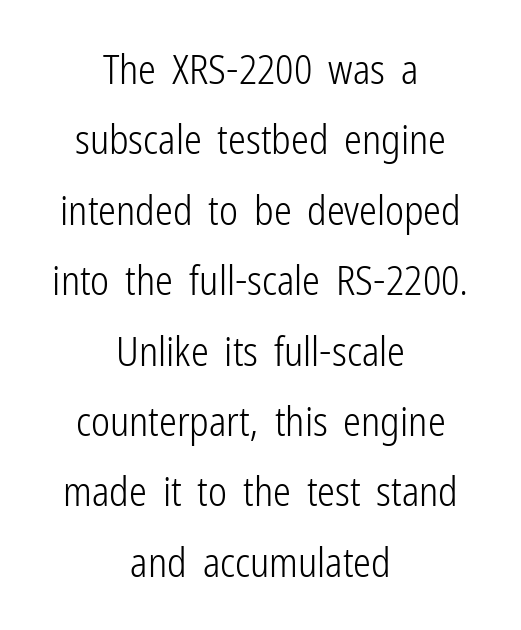
{"serif": "no", "italic": "no", "bold": "no", "weight": "light", "width": "condensed", "stroke_contrast": "low", "x_height": "medium", "monospaced": "no", "underline": "no", "align": "center", "line_spacing_ratio": 1.76, "letter_spacing": "normal", "letter_spacing_em": 0.0, "glyph_px": 40}
